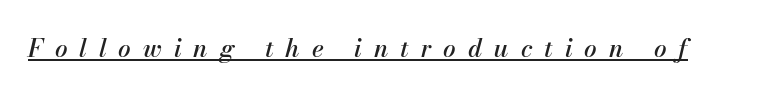
Has an underline been added? It has. The passage shown has open, widely tracked lettering throughout. The axis of the letterforms is tilted away from vertical.
